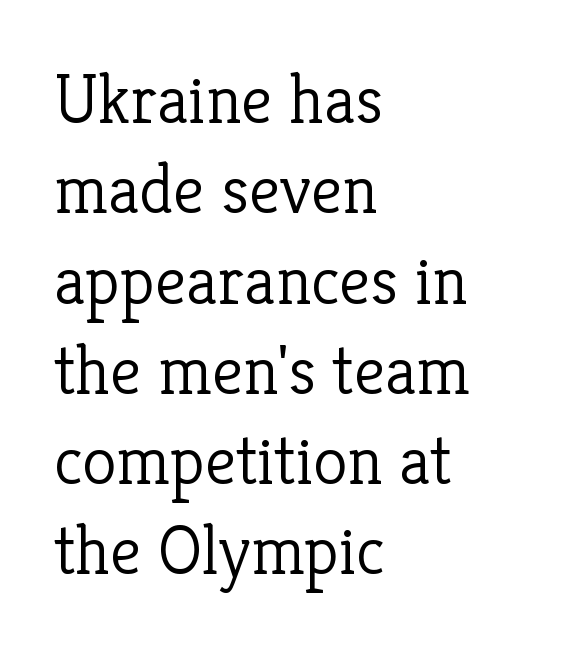
It's the straight-up-and-down kind of type. Check where the strokes stop: tiny serifs finish them off. Descenders hang freely into open space. The gaps between neighbouring characters are ordinary and unremarkable.
